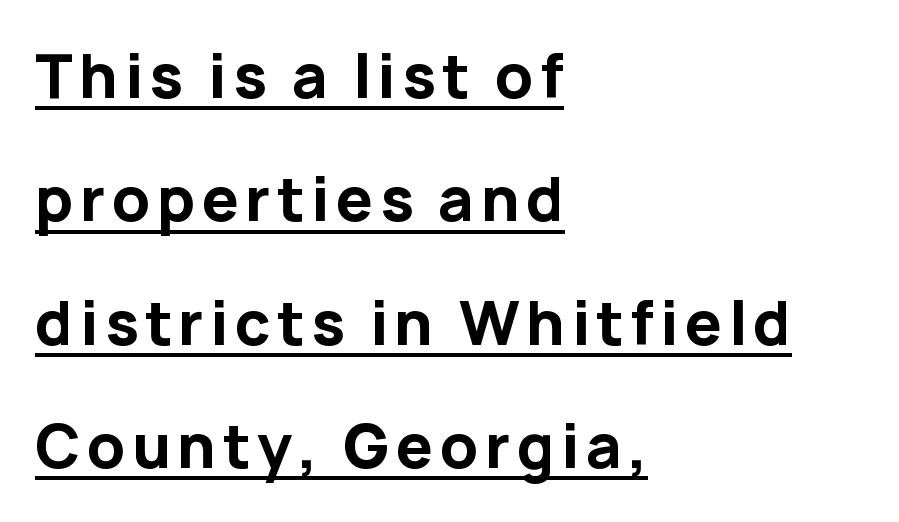
Q: Is the text bold? A: Yes.
Q: Is the text italic (slanted)? A: No, it is upright.
Q: Is the typeface a serif or a sans-serif typeface? A: Sans-serif.
Q: Is the text underlined? A: Yes.
Q: How is the paragraph aligned? A: Left-aligned.
Q: Is the spacing between lines tight, normal or loose? A: Loose.
Q: Width (condensed, normal, or wide)? A: Normal.
Q: Stroke contrast? A: Low.
Q: x-height? A: Medium.
Q: Monospaced? A: No.
